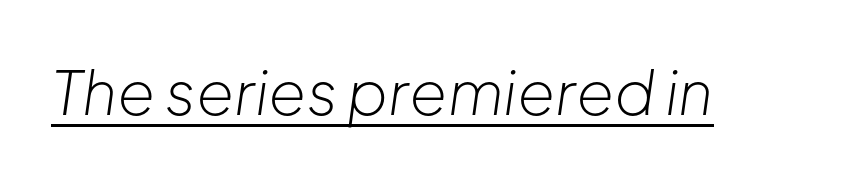
{"italic": "yes", "lean": "right", "slant_degrees": 8, "bold": "no", "weight": "light", "width": "normal", "stroke_contrast": "low", "x_height": "medium", "monospaced": "no", "underline": "yes", "letter_spacing": "normal", "letter_spacing_em": 0.0, "glyph_px": 61}
